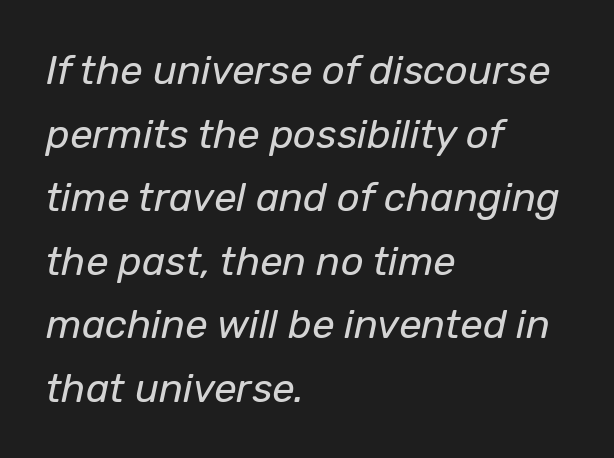
Honestly, the row spacing looks completely unremarkable. This sample has the flowing, uneven cadence of proportional lettering. Is the type heavy? It reads as light-to-regular instead. Where is the straight margin? On the left.
